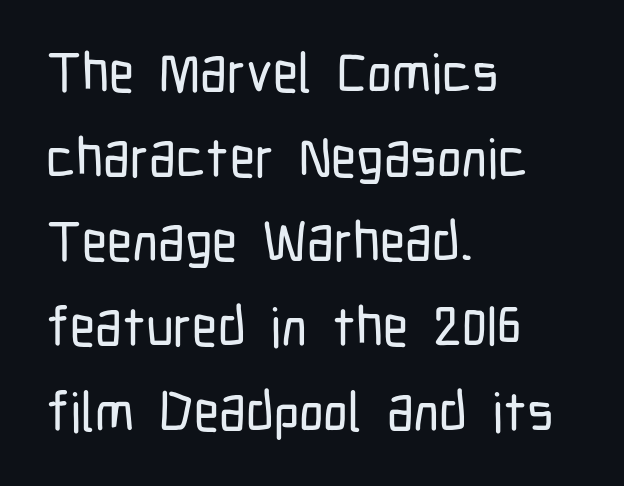
Q: Is the text italic (slanted)? A: No, it is upright.
Q: Is the typeface a serif or a sans-serif typeface? A: Sans-serif.
Q: Is the text underlined? A: No.
Q: How is the paragraph aligned? A: Left-aligned.
Q: Is the spacing between letters normal or unusually wide? A: Normal.
Q: Is the spacing between lines tight, normal or loose? A: Normal.
Q: Width (condensed, normal, or wide)? A: Condensed.
Q: Stroke contrast? A: Low.
Q: x-height? A: Medium.
Q: Monospaced? A: No.
